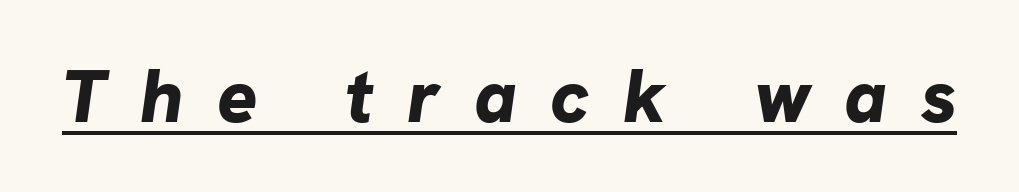
The image shows 75 px bold type, italic (leaning right); set unusually wide letter spacing (+0.45 em), underlined; low stroke contrast and a medium x-height.
